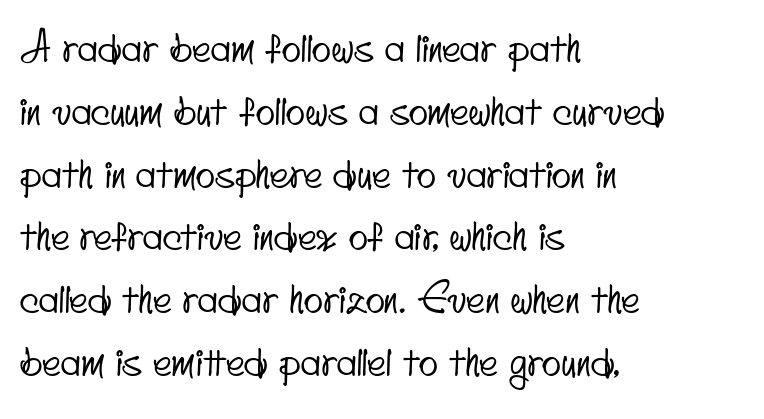
Q: Is the typeface a serif or a sans-serif typeface? A: Sans-serif.
Q: Is the text underlined? A: No.
Q: How is the paragraph aligned? A: Left-aligned.
Q: Is the spacing between letters normal or unusually wide? A: Normal.
Q: Is the spacing between lines tight, normal or loose? A: Normal.
Q: Width (condensed, normal, or wide)? A: Condensed.
Q: Stroke contrast? A: Low.
Q: x-height? A: Small.
Q: Monospaced? A: No.
